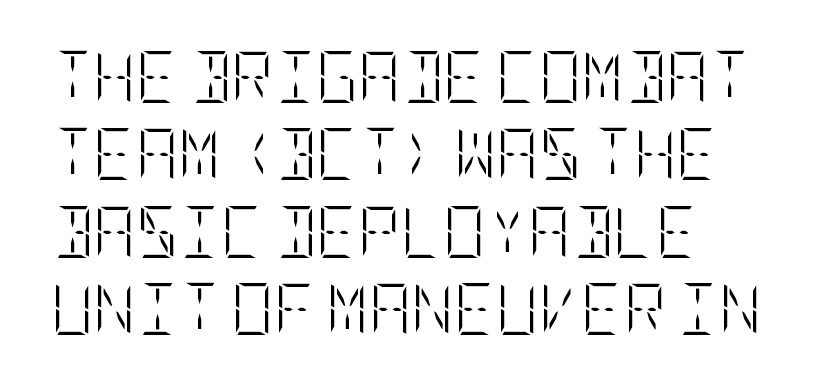
Q: Is the text bold? A: No.
Q: Is the text italic (slanted)? A: No, it is upright.
Q: Is the text underlined? A: No.
Q: How is the paragraph aligned? A: Left-aligned.
Q: Is the spacing between letters normal or unusually wide? A: Normal.
Q: Is the spacing between lines tight, normal or loose? A: Normal.
Q: Width (condensed, normal, or wide)? A: Condensed.
Q: Stroke contrast? A: Low.
Q: x-height? A: Large.
